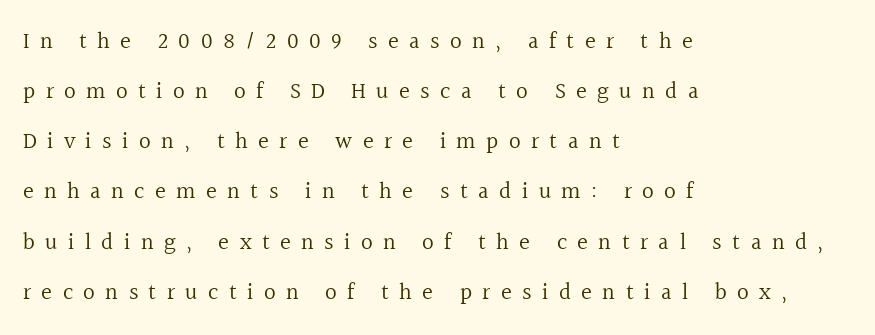
{"italic": "no", "bold": "no", "underline": "no", "align": "left", "line_spacing": "loose", "line_spacing_ratio": 2.18, "letter_spacing": "wide", "letter_spacing_em": 0.45, "glyph_px": 23}
